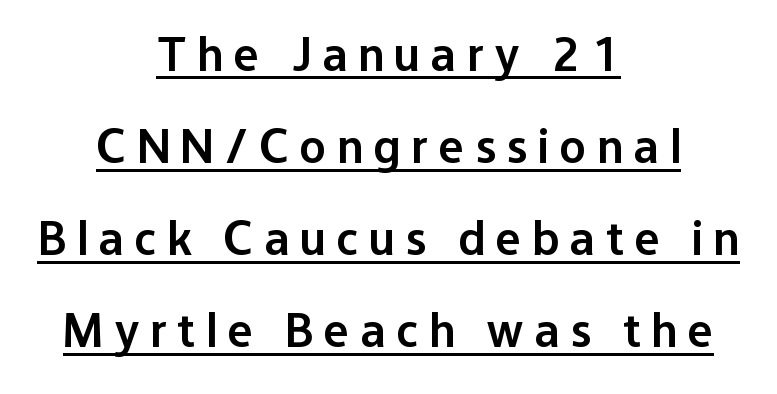
The image shows 49 px semibold sans-serif type, upright; set centered, line spacing 1.88x, unusually wide letter spacing (+0.21 em), underlined; low stroke contrast and a medium x-height.
